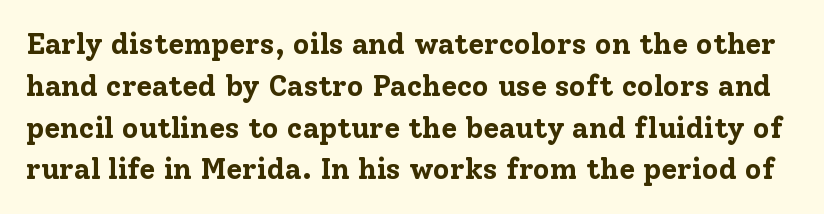
Looks like regular typesetting: each glyph gets only the width it needs. Glance below the letters and you will spot only blank space. The designer left line spacing at the default. Summary of weight: heavy, a full bold.
